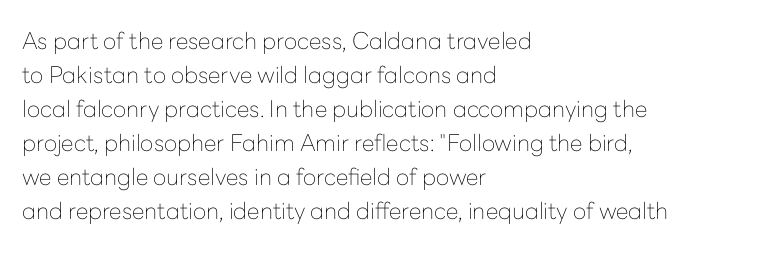
Q: Is the text bold? A: No.
Q: Is the text italic (slanted)? A: No, it is upright.
Q: Is the text underlined? A: No.
Q: How is the paragraph aligned? A: Left-aligned.
Q: Is the spacing between letters normal or unusually wide? A: Normal.
Q: Is the spacing between lines tight, normal or loose? A: Normal.
